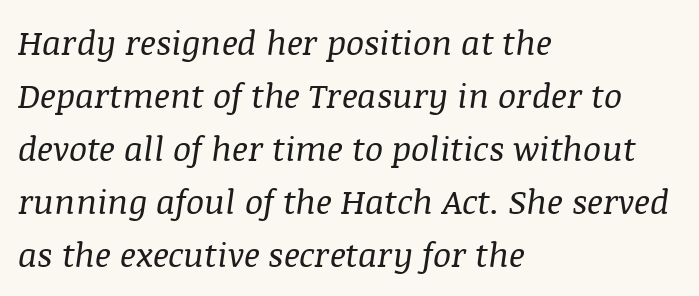
A typesetter would call this proportional, since set widths differ per character. Decoration check: the copy has no underline. To sum up the face: it has serifs. An italicized treatment has been applied to the whole sample.
